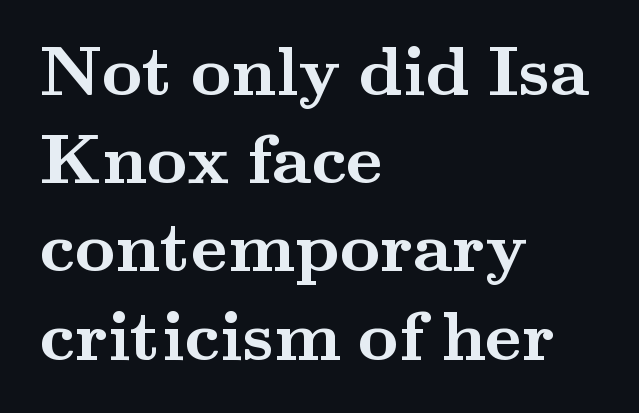
{"serif": "yes", "italic": "no", "bold": "yes", "weight": "semibold", "width": "wide", "stroke_contrast": "medium", "x_height": "small", "monospaced": "no", "underline": "no", "align": "left", "line_spacing": "normal", "line_spacing_ratio": 1.26, "letter_spacing": "normal", "letter_spacing_em": 0.0, "glyph_px": 70}
